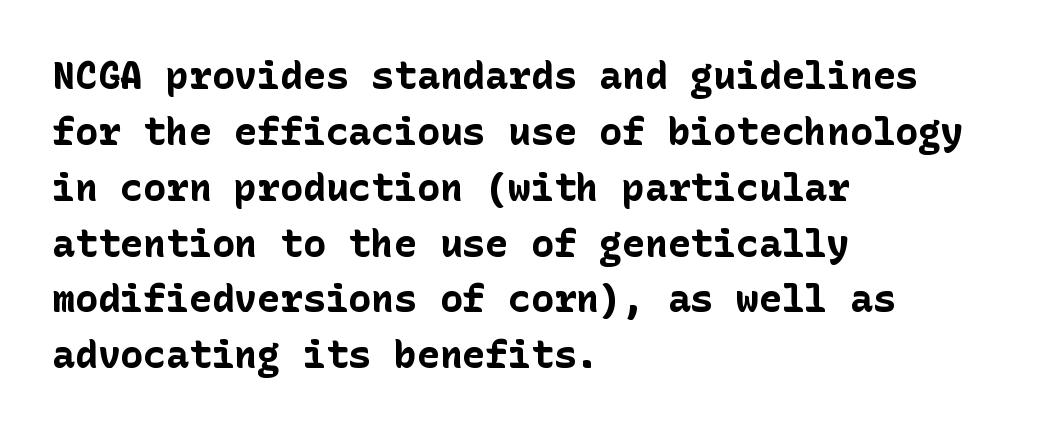
Is the letter spacing exaggerated? No — it looks like the ordinary default. Lines of text with bare space underneath. Strong, thick strokes mark this as bold type. You can tell it's not italic because the verticals are truly vertical.
